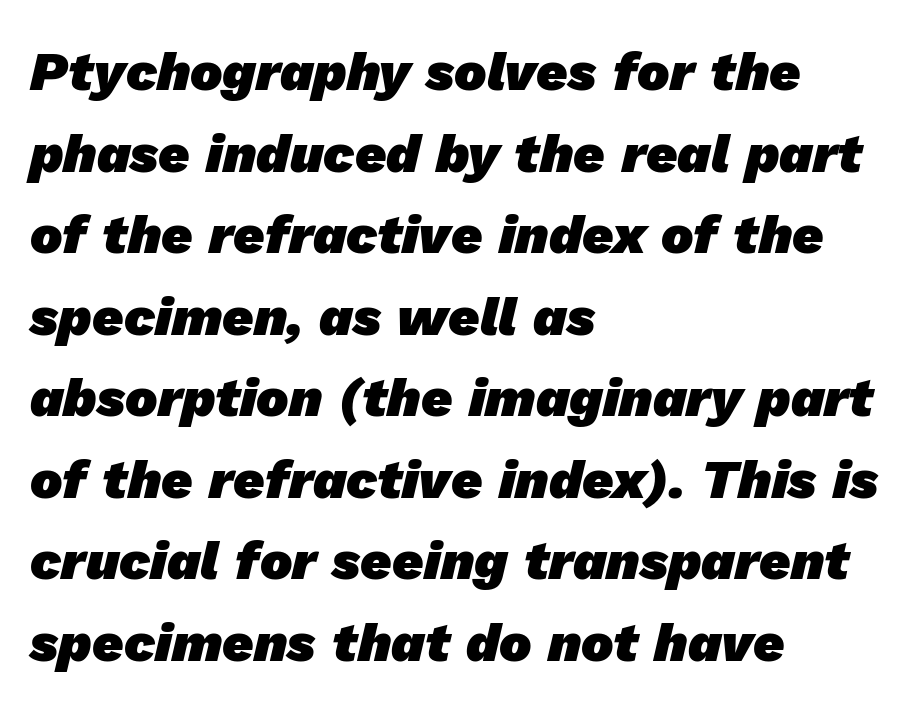
Q: Is the text bold? A: Yes.
Q: Is the typeface a serif or a sans-serif typeface? A: Sans-serif.
Q: Is the text underlined? A: No.
Q: How is the paragraph aligned? A: Left-aligned.
Q: Is the spacing between letters normal or unusually wide? A: Normal.
Q: Is the spacing between lines tight, normal or loose? A: Normal.
Q: Width (condensed, normal, or wide)? A: Normal.
Q: Stroke contrast? A: Low.
Q: x-height? A: Medium.
Q: Monospaced? A: No.
